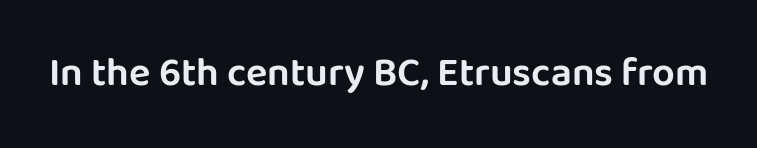
The image shows 40 px sans-serif type, upright; set normal letter spacing, not underlined; low stroke contrast and a large x-height.
